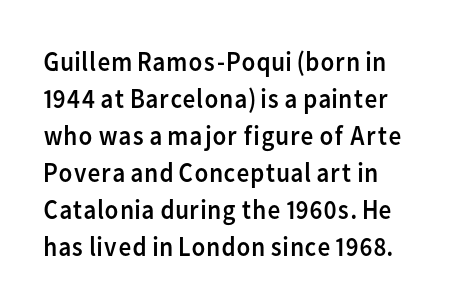
The image shows 28 px regular-weight sans-serif type, upright; set normal line spacing (1.32x), normal letter spacing, not underlined; low stroke contrast and a medium x-height.
